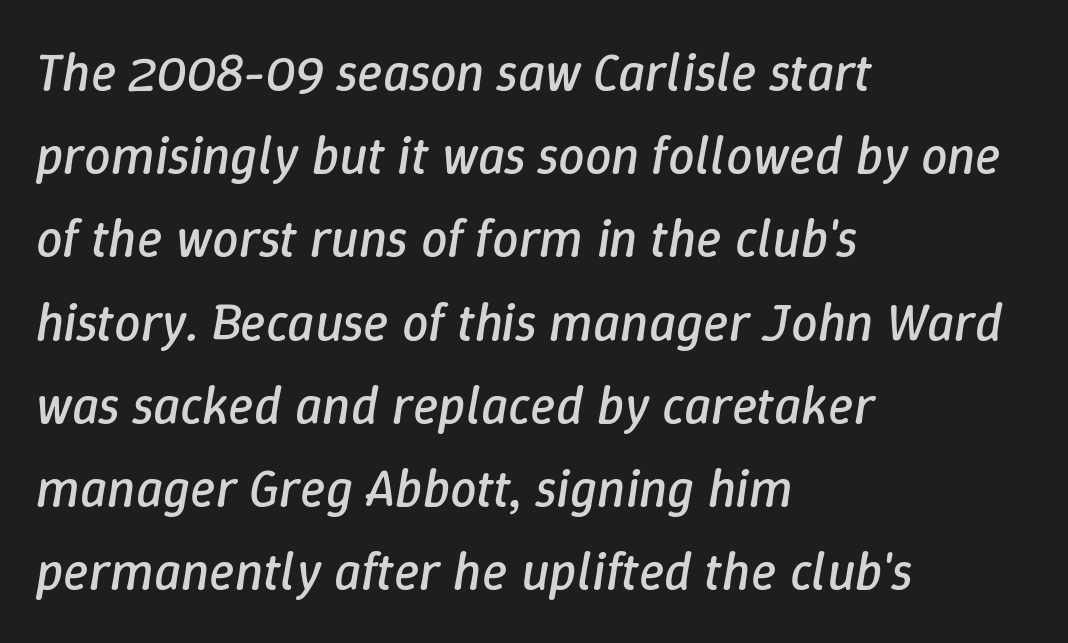
{"italic": "yes", "lean": "right", "slant_degrees": 9, "bold": "no", "weight": "regular", "width": "normal", "stroke_contrast": "low", "x_height": "medium", "monospaced": "no", "underline": "no", "align": "left", "line_spacing": "normal", "line_spacing_ratio": 1.57, "letter_spacing": "normal", "letter_spacing_em": 0.0, "glyph_px": 53}
